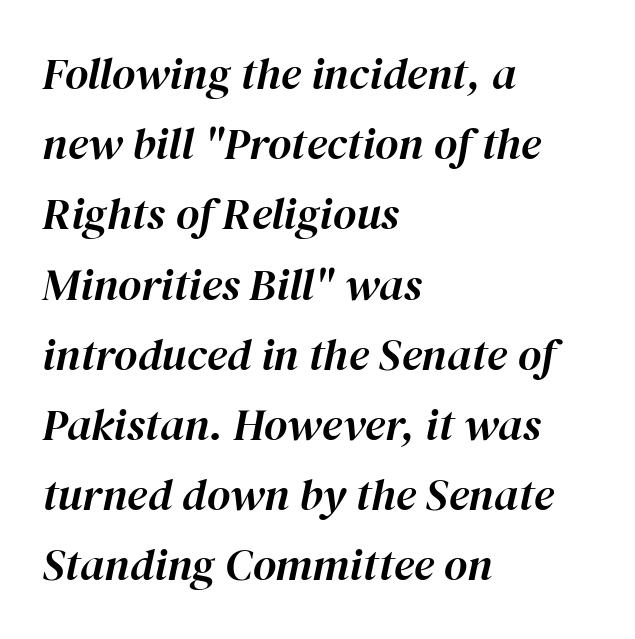
{"italic": "yes", "lean": "right", "slant_degrees": 12, "width": "normal", "stroke_contrast": "high", "x_height": "medium", "monospaced": "no", "underline": "no", "align": "left", "line_spacing": "normal", "line_spacing_ratio": 1.56, "letter_spacing": "normal", "letter_spacing_em": 0.0, "glyph_px": 45}
